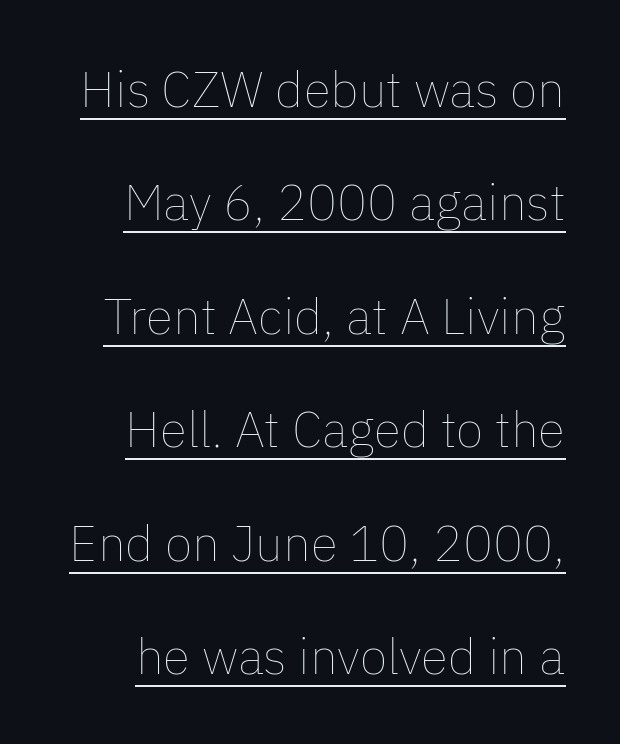
These glyphs show unthickened strokes, regular width or finer. Upright lettering throughout. Successive baselines arrive slowly, with a big drop between each. The typesetter has applied underlining to the passage shown. Tracking here is standard; glyphs follow each other at the usual distance. Think of a printed novel: that variable character pitch is what you see here.
